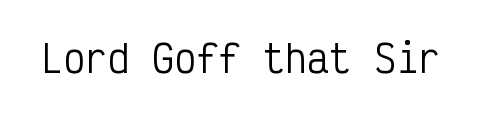
{"serif": "no", "italic": "no", "bold": "no", "weight": "regular", "width": "condensed", "stroke_contrast": "low", "x_height": "medium", "monospaced": "yes", "underline": "no", "letter_spacing": "normal", "letter_spacing_em": 0.0, "glyph_px": 37}
